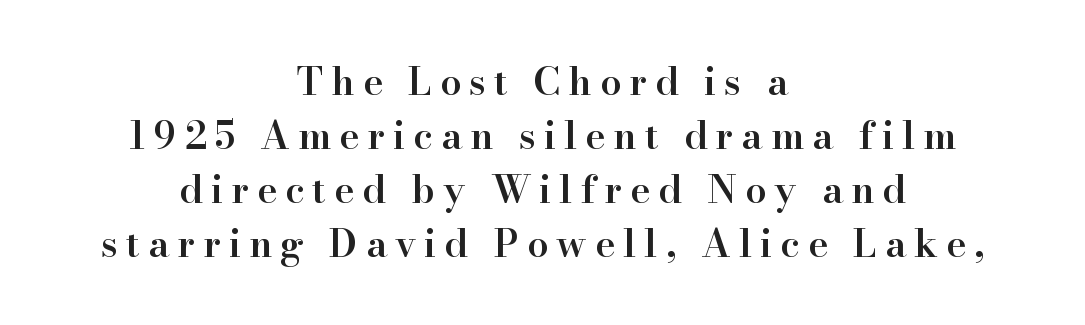
{"serif": "yes", "italic": "no", "bold": "semi", "weight": "semibold", "width": "normal", "stroke_contrast": "high", "x_height": "small", "monospaced": "no", "underline": "no", "align": "center", "line_spacing": "normal", "line_spacing_ratio": 1.42, "letter_spacing": "wide", "letter_spacing_em": 0.21, "glyph_px": 38}
